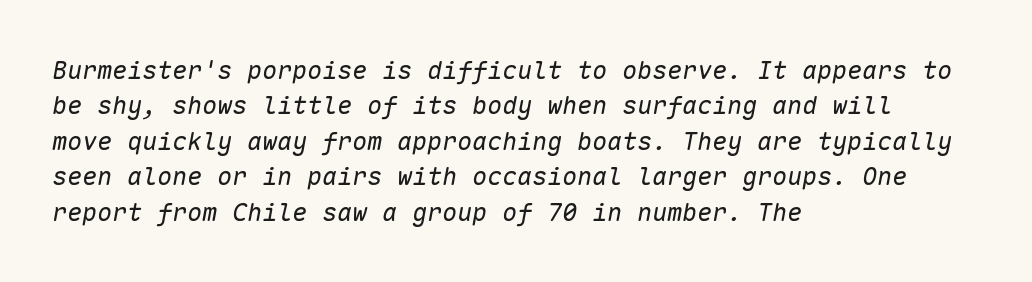
Lines of text with bare space underneath. There is no visible air inserted between adjacent glyphs. Is this a heavy cut? Hardly; it is regular or lighter. Successive baselines arrive at the customary interval. These lines stack with their left ends in a neat column. The text carries the slant typical of an italic or oblique font.
